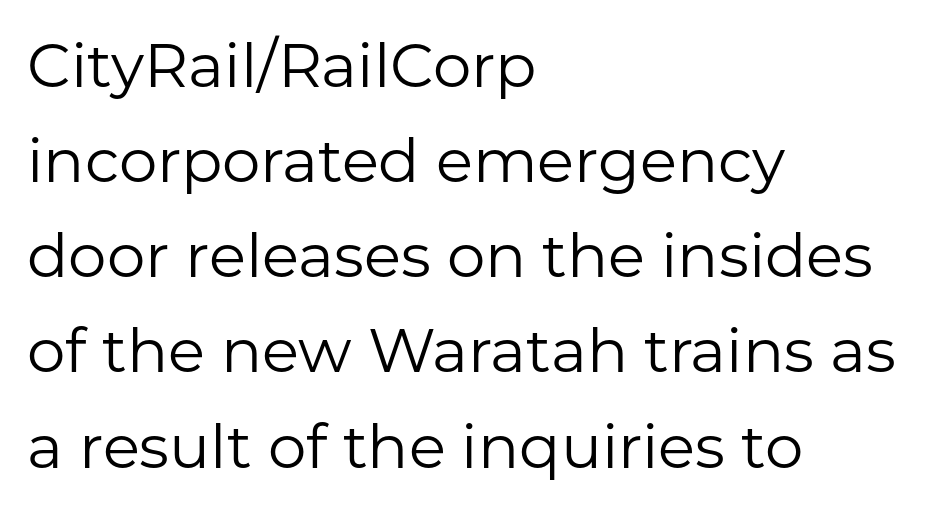
{"serif": "no", "italic": "no", "bold": "no", "weight": "regular", "width": "normal", "stroke_contrast": "low", "x_height": "medium", "monospaced": "no", "underline": "no", "align": "left", "line_spacing": "normal", "line_spacing_ratio": 1.56, "letter_spacing": "normal", "letter_spacing_em": 0.0, "glyph_px": 61}
